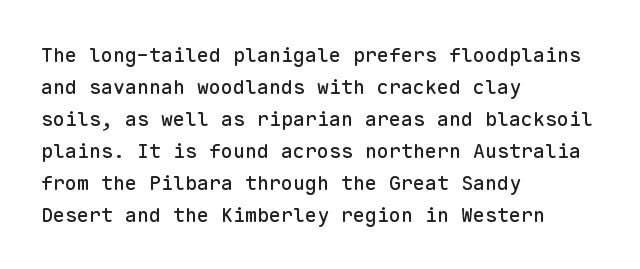
The image shows 20 px text type, upright; set left-aligned, normal line spacing (1.6x), normal letter spacing, not underlined.
